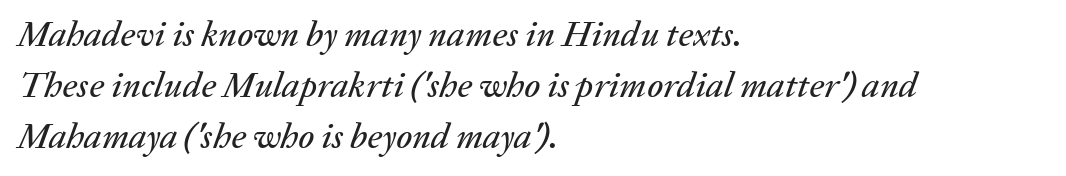
The image shows 36 px text type, italic (leaning right); set left-aligned, normal line spacing (1.42x), normal letter spacing, not underlined; low stroke contrast and a medium x-height.
